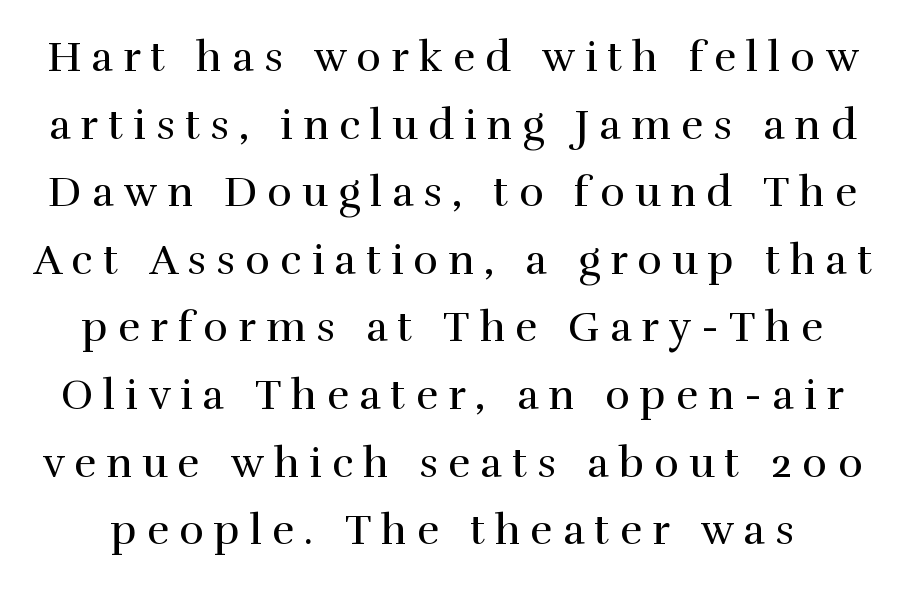
{"serif": "yes", "italic": "no", "bold": "no", "weight": "regular", "width": "normal", "x_height": "medium", "monospaced": "no", "underline": "no", "line_spacing": "normal", "line_spacing_ratio": 1.61, "letter_spacing": "wide", "letter_spacing_em": 0.24, "glyph_px": 42}
